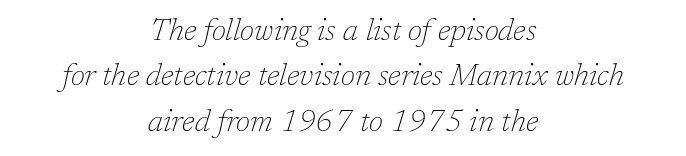
Q: Is the text bold? A: No.
Q: Is the text italic (slanted)? A: Yes, it leans right by about 17 degrees.
Q: Is the typeface a serif or a sans-serif typeface? A: Serif.
Q: Is the text underlined? A: No.
Q: How is the paragraph aligned? A: Centered.
Q: Is the spacing between letters normal or unusually wide? A: Normal.
Q: Is the spacing between lines tight, normal or loose? A: Normal.
Q: Width (condensed, normal, or wide)? A: Normal.
Q: Stroke contrast? A: Low.
Q: x-height? A: Medium.
Q: Monospaced? A: No.
